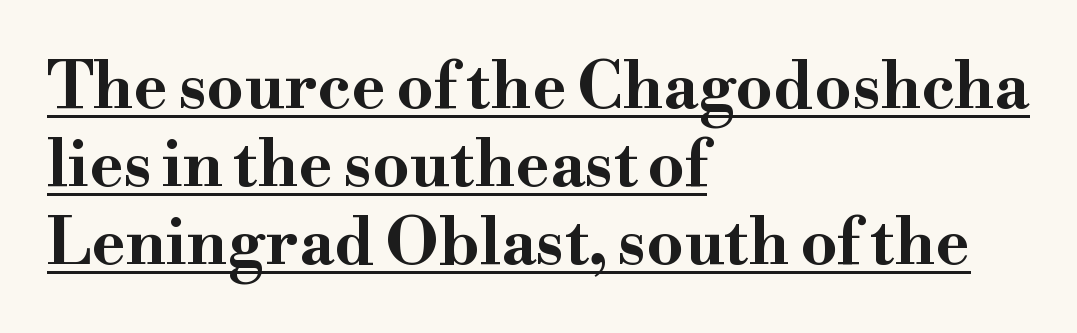
Glance below the letters and you will spot a drawn line. Set as a true bold cut, around the 700 mark. These lines are rendered in a variable-pitch font. What stands out about the letter spacing? Nothing — it is the standard amount. This is serif lettering, the kind often seen in printed books.
